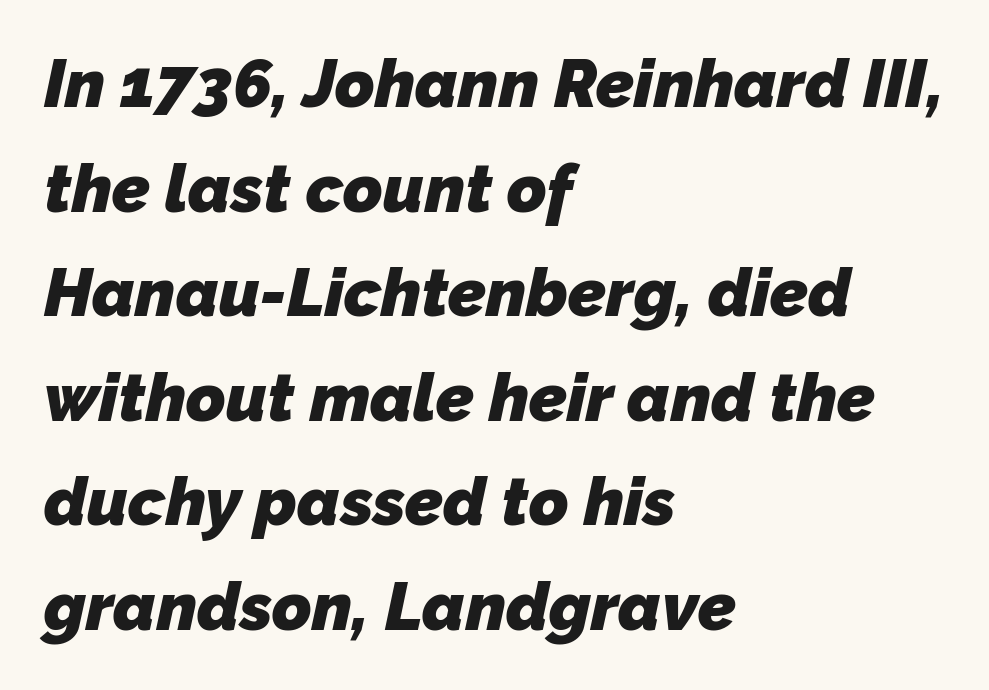
These lines keep a tight, regular rhythm from letter to letter. Look at the stroke-to-counter ratio: heavy, a bold. Every row of glyphs begins at an identical x-position on the left. Underline: absent.
